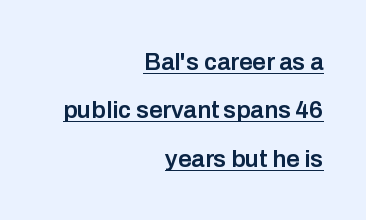
In CSS terms this would be text-align: right. This sample uses plain, unmodified letter spacing. Every word sits above its own underline. In terms of weight, the rendering is demibold, just under bold. You can tell it's not italic because the verticals are truly vertical.
